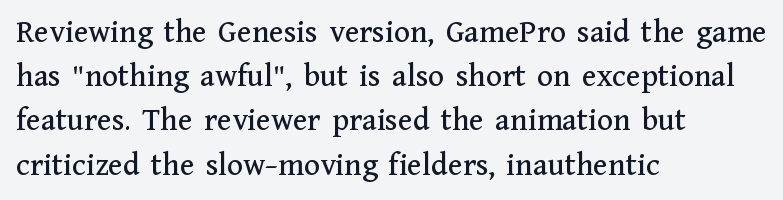
Typeset ragged right — the left edge is the straight one. You could not count columns in this text — the font is proportionally spaced. The letterforms sit shoulder to shoulder at normal distance. Bare-footed words on every line.
